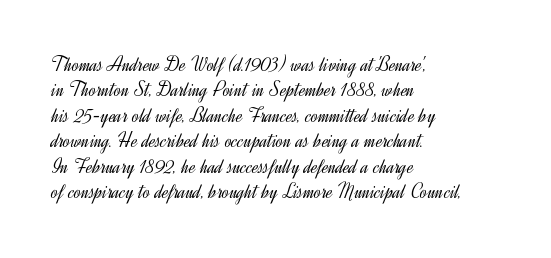
A bare baseline throughout the passage. Line beginnings align vertically; line endings do not. This sample uses plain, unmodified letter spacing. Is this a heavy cut? Hardly; it is regular or lighter.
